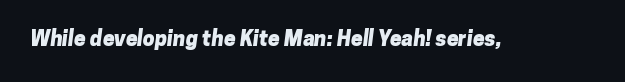
The image shows 21 px bold type; set normal letter spacing, not underlined.
